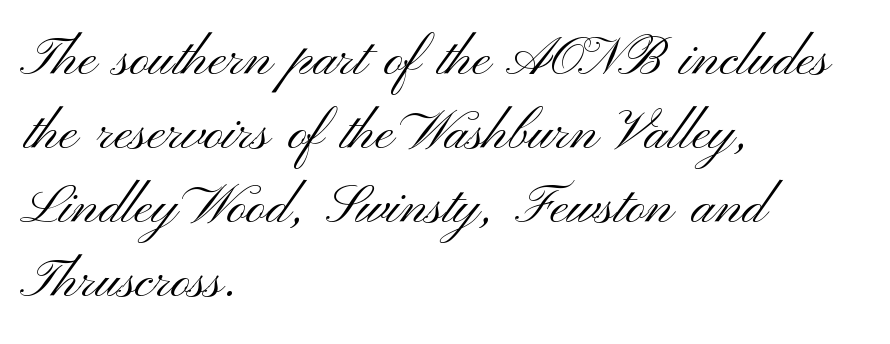
Q: Is the text bold? A: No.
Q: Is the text italic (slanted)? A: Yes.
Q: Is the typeface a serif or a sans-serif typeface? A: Sans-serif.
Q: Is the text underlined? A: No.
Q: How is the paragraph aligned? A: Left-aligned.
Q: Is the spacing between letters normal or unusually wide? A: Normal.
Q: Is the spacing between lines tight, normal or loose? A: Normal.
Q: Width (condensed, normal, or wide)? A: Wide.
Q: Stroke contrast? A: Medium.
Q: x-height? A: Small.
Q: Monospaced? A: No.
